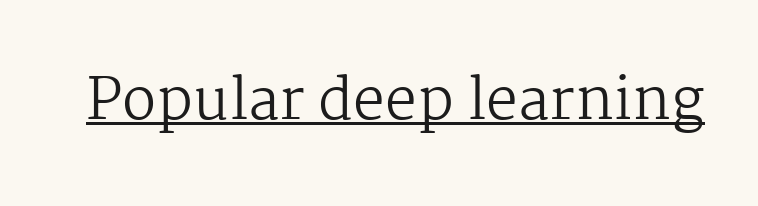
{"serif": "yes", "italic": "no", "bold": "no", "weight": "regular", "width": "normal", "stroke_contrast": "medium", "x_height": "medium", "monospaced": "no", "underline": "yes", "letter_spacing": "normal", "letter_spacing_em": 0.0, "glyph_px": 57}
